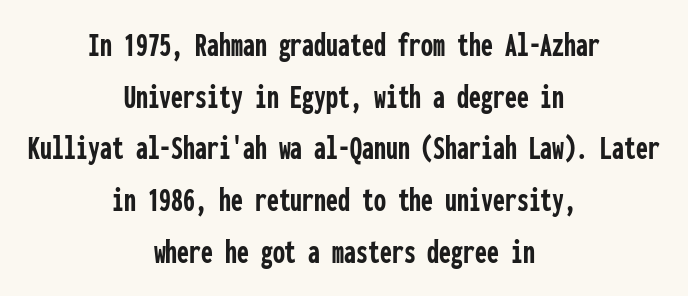
{"serif": "no", "italic": "no", "bold": "yes", "weight": "semibold", "width": "condensed", "stroke_contrast": "low", "x_height": "medium", "monospaced": "yes", "underline": "no", "align": "center", "line_spacing": "normal", "line_spacing_ratio": 1.52, "letter_spacing": "normal", "letter_spacing_em": 0.0, "glyph_px": 34}
